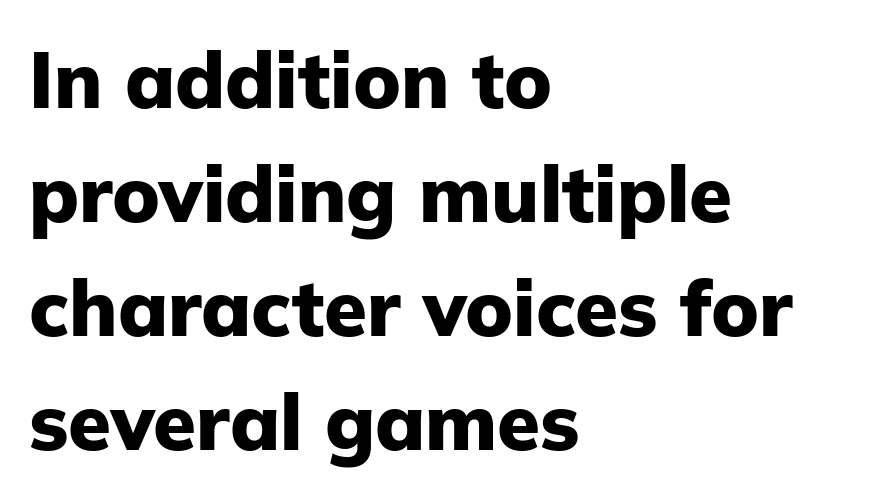
The typography opts for an upright posture over an oblique one. The designer went with a sans here, leaving each stem footless. This sample uses plain, unmodified letter spacing. The space directly below the letters is spotless. Quick note: interline space is typical.
